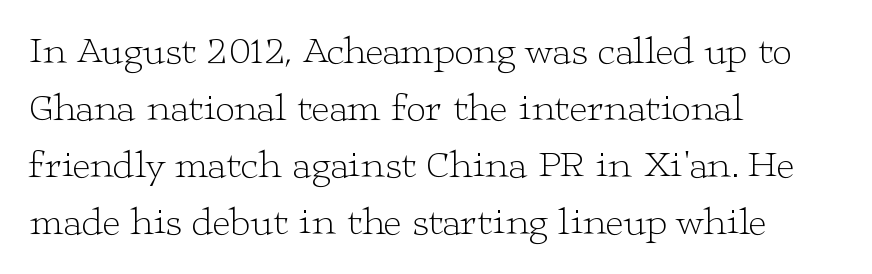
{"serif": "yes", "italic": "no", "bold": "no", "weight": "light", "width": "wide", "stroke_contrast": "low", "x_height": "medium", "monospaced": "no", "underline": "no", "align": "left", "line_spacing": "normal", "line_spacing_ratio": 1.46, "letter_spacing": "normal", "letter_spacing_em": 0.0, "glyph_px": 39}
